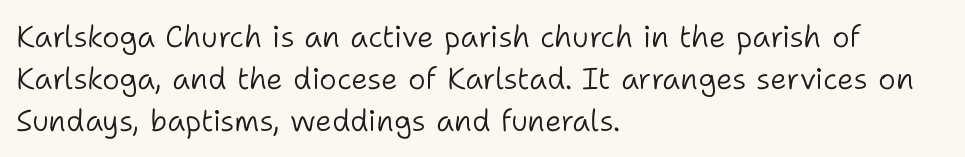
{"serif": "no", "italic": "no", "bold": "no", "weight": "light", "width": "normal", "stroke_contrast": "low", "x_height": "medium", "monospaced": "no", "underline": "no", "align": "left", "line_spacing": "normal", "line_spacing_ratio": 1.4, "letter_spacing": "normal", "letter_spacing_em": 0.0, "glyph_px": 30}
